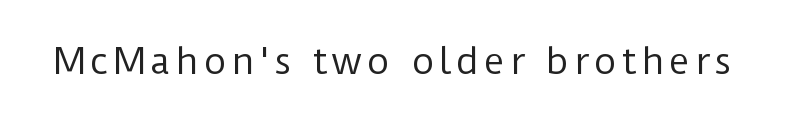
{"serif": "no", "italic": "no", "bold": "no", "weight": "regular", "width": "normal", "stroke_contrast": "low", "x_height": "medium", "monospaced": "no", "underline": "no", "glyph_px": 35}
